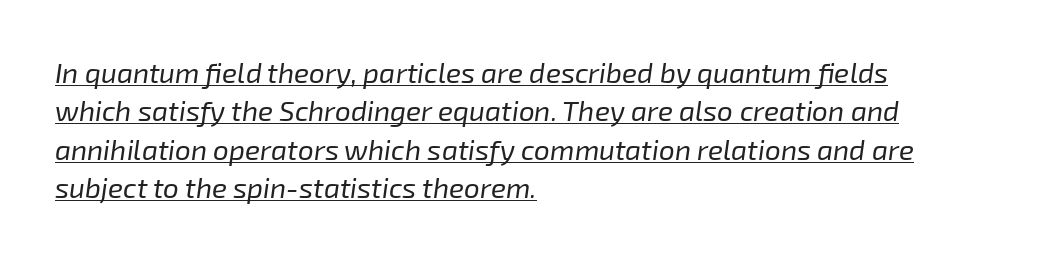
The image shows 28 px regular-weight type, italic (leaning right); set left-aligned, normal line spacing (1.37x), normal letter spacing, underlined; low stroke contrast and a medium x-height.
